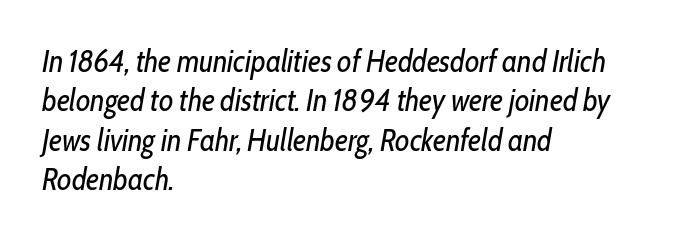
A student would call this left alignment; a typographer would say flush left, rag right. Vertical stems look standard width or narrower in stroke. The horizontal fit of the characters is conventional and even. The lines sit at an ordinary, default distance from one another. This sample uses an oblique cut, with every glyph tilted off the vertical.
